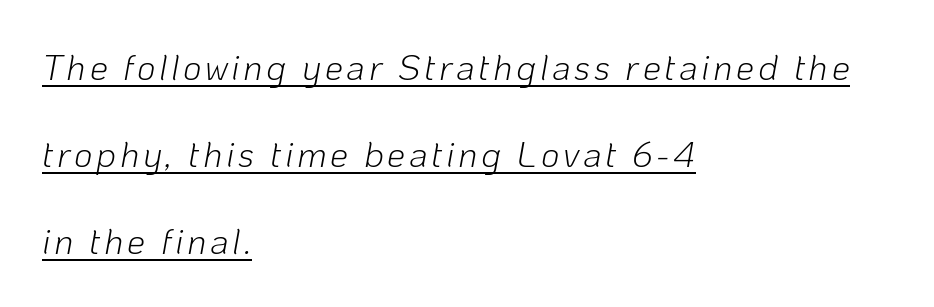
The image shows 36 px light type, italic (leaning right); set left-aligned, loose line spacing (2.42x), underlined; low stroke contrast and a medium x-height.
